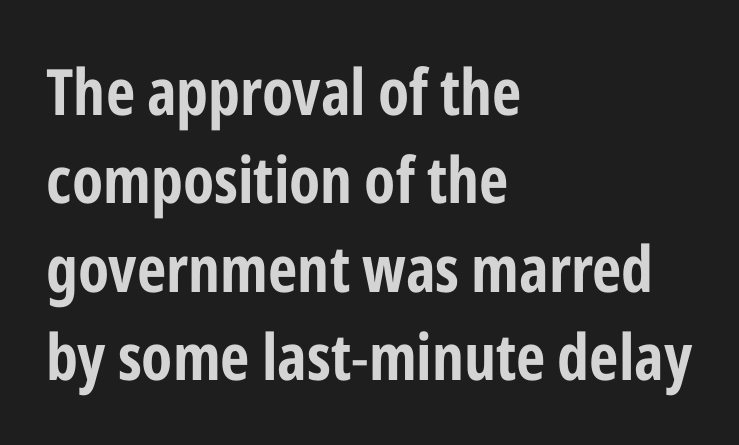
{"serif": "no", "italic": "no", "width": "condensed", "stroke_contrast": "low", "x_height": "medium", "monospaced": "no", "underline": "no", "align": "left", "line_spacing": "normal", "line_spacing_ratio": 1.38, "letter_spacing": "normal", "letter_spacing_em": 0.0, "glyph_px": 64}
